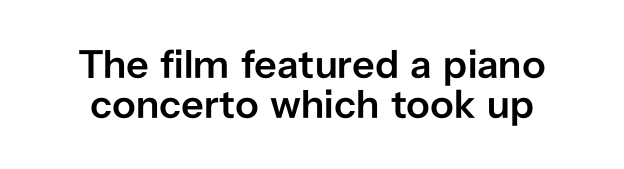
{"serif": "no", "italic": "no", "bold": "semi", "weight": "semibold", "width": "normal", "stroke_contrast": "low", "x_height": "medium", "monospaced": "no", "underline": "no", "line_spacing": "tight", "line_spacing_ratio": 1.0, "letter_spacing": "normal", "letter_spacing_em": 0.0, "glyph_px": 40}
